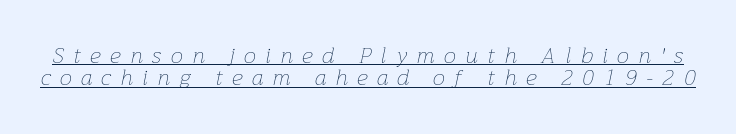
The cut favours lightness, reaching ordinary text weight at its darkest. Is the type slanted? Yes — the strokes lean at a clear angle. What stands out about the letter spacing? Its width — letters are far apart. Notice how a bar underscores the lettering throughout. Notice how descenders almost collide with the ascenders below — that's tight leading.
